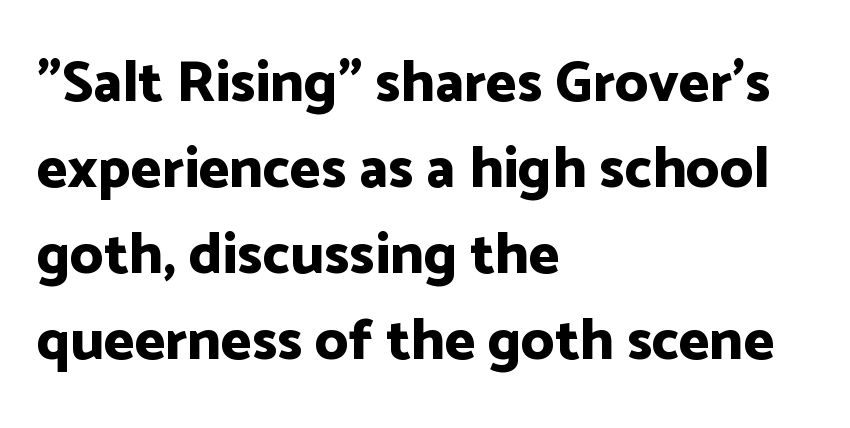
Q: Is the text bold? A: Yes.
Q: Is the text italic (slanted)? A: No, it is upright.
Q: Is the typeface a serif or a sans-serif typeface? A: Sans-serif.
Q: Is the text underlined? A: No.
Q: How is the paragraph aligned? A: Left-aligned.
Q: Is the spacing between letters normal or unusually wide? A: Normal.
Q: Is the spacing between lines tight, normal or loose? A: Normal.
Q: Width (condensed, normal, or wide)? A: Normal.
Q: Stroke contrast? A: Low.
Q: x-height? A: Medium.
Q: Monospaced? A: No.
